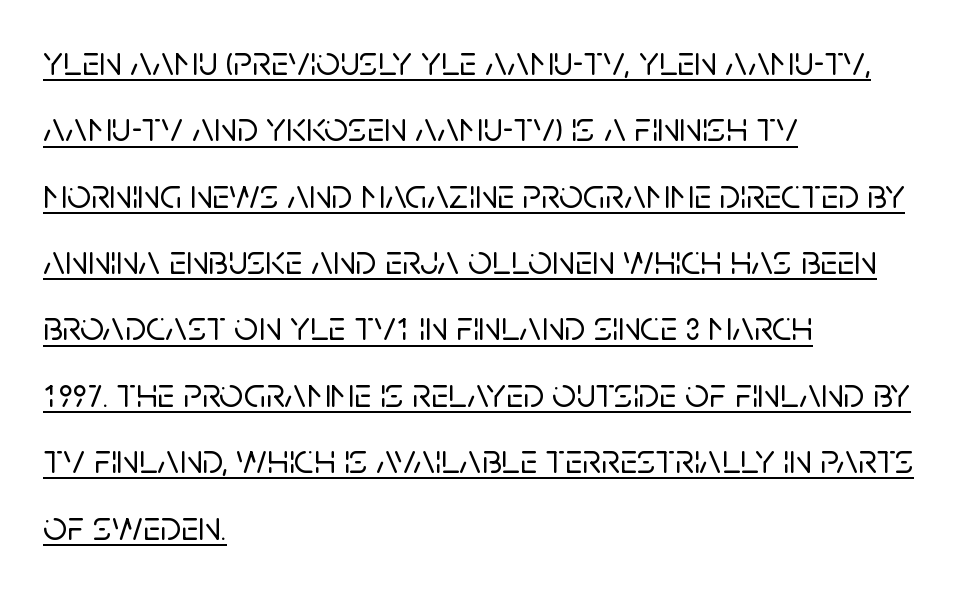
The image shows 42 px sans-serif type, upright; set left-aligned, normal line spacing (1.58x), normal letter spacing, underlined; low stroke contrast and a large x-height.
